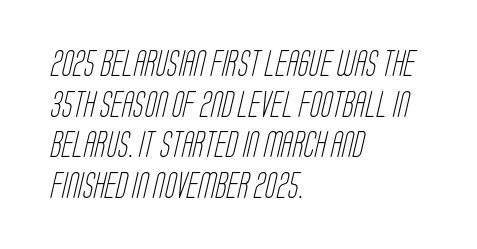
{"bold": "no", "underline": "no", "align": "left", "line_spacing": "normal", "line_spacing_ratio": 1.56, "letter_spacing": "normal", "letter_spacing_em": 0.0, "glyph_px": 26}
